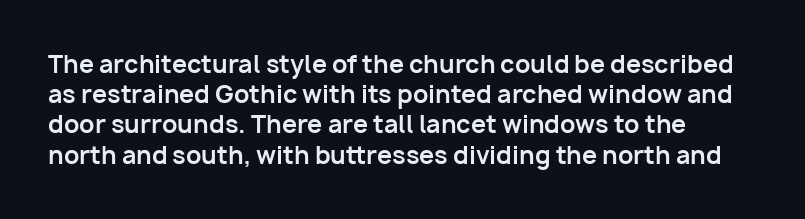
{"italic": "no", "bold": "yes", "underline": "no", "line_spacing": "normal", "line_spacing_ratio": 1.26, "letter_spacing": "normal", "letter_spacing_em": 0.0, "glyph_px": 24}
